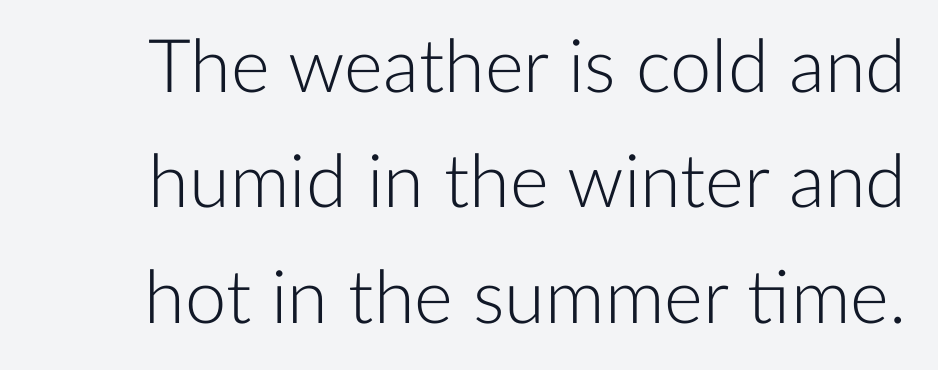
Q: Is the text bold? A: No.
Q: Is the text italic (slanted)? A: No, it is upright.
Q: Is the typeface a serif or a sans-serif typeface? A: Sans-serif.
Q: Is the text underlined? A: No.
Q: Is the spacing between letters normal or unusually wide? A: Normal.
Q: Is the spacing between lines tight, normal or loose? A: Normal.
Q: Width (condensed, normal, or wide)? A: Normal.
Q: Stroke contrast? A: Low.
Q: x-height? A: Medium.
Q: Monospaced? A: No.
